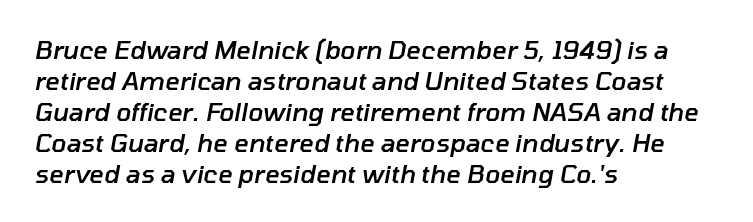
The strokes are fattened partway — semibold, not bold. In terms of letterspacing, this is plain default setting. The zone under the glyphs is completely vacant. A classic flush-left, rag-right setting is used for this passage. The specimen reads as italic at a glance.
